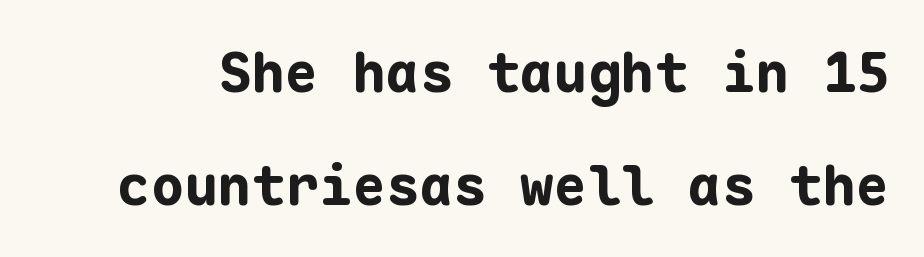
The image shows 56 px bold sans-serif type, upright, monospaced; set loose line spacing (2.02x), normal letter spacing, not underlined; low stroke contrast and a medium x-height.
